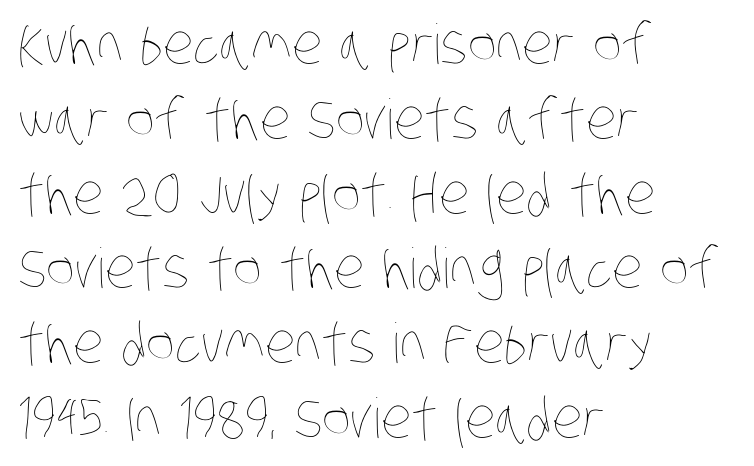
Q: Is the text bold? A: No.
Q: Is the text underlined? A: No.
Q: How is the paragraph aligned? A: Left-aligned.
Q: Is the spacing between letters normal or unusually wide? A: Normal.
Q: Is the spacing between lines tight, normal or loose? A: Normal.
Q: Width (condensed, normal, or wide)? A: Condensed.
Q: Stroke contrast? A: Low.
Q: x-height? A: Large.
Q: Monospaced? A: No.
